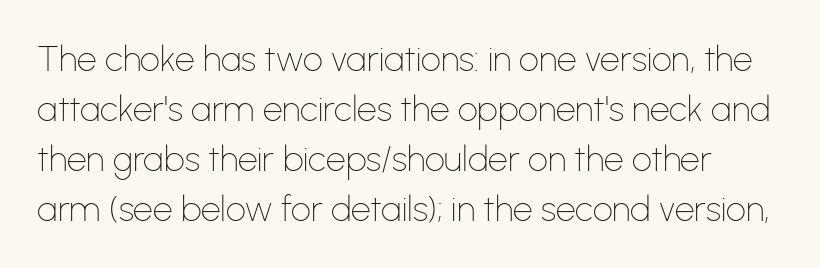
{"serif": "no", "italic": "no", "bold": "no", "weight": "thin", "width": "normal", "stroke_contrast": "low", "x_height": "medium", "monospaced": "no", "underline": "no", "line_spacing": "normal", "line_spacing_ratio": 1.43, "letter_spacing": "normal", "letter_spacing_em": 0.0, "glyph_px": 35}
